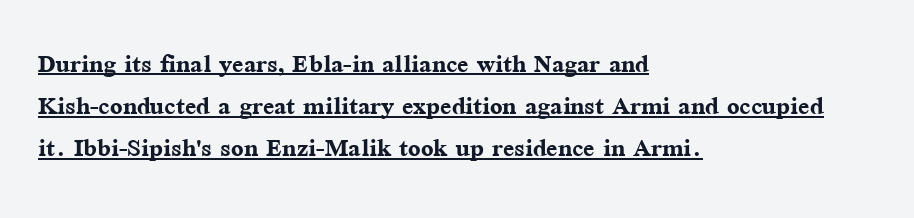
The image shows 33 px semibold serif type, upright; set left-aligned, normal line spacing (1.28x), normal letter spacing, underlined; medium stroke contrast and a medium x-height.
